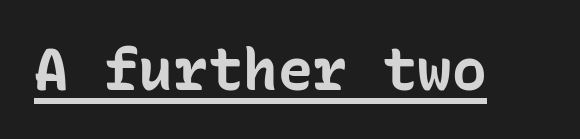
The image shows 58 px bold sans-serif type, upright, monospaced; set normal letter spacing, underlined; low stroke contrast and a medium x-height.
